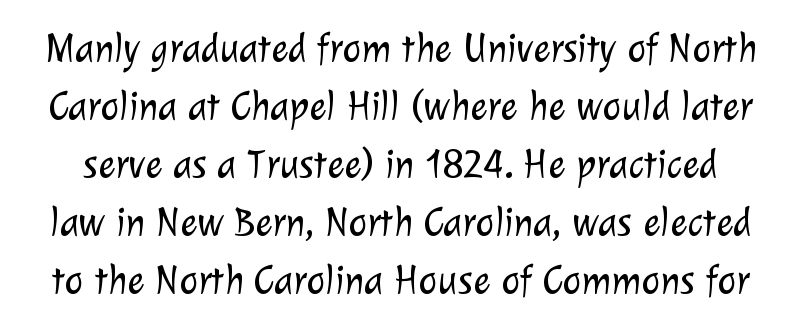
{"serif": "no", "bold": "no", "weight": "light", "width": "normal", "stroke_contrast": "low", "x_height": "medium", "monospaced": "no", "underline": "no", "line_spacing": "normal", "line_spacing_ratio": 1.45, "letter_spacing": "normal", "letter_spacing_em": 0.0, "glyph_px": 40}
